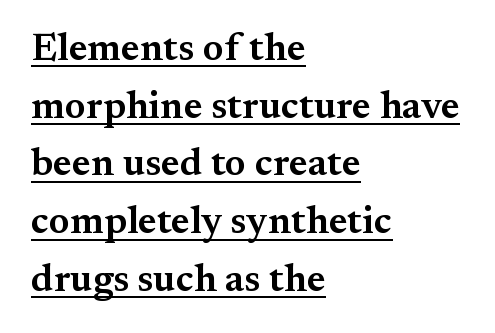
{"serif": "yes", "italic": "no", "bold": "semi", "weight": "semibold", "width": "normal", "stroke_contrast": "medium", "x_height": "small", "monospaced": "no", "underline": "yes", "align": "left", "line_spacing": "normal", "line_spacing_ratio": 1.48, "letter_spacing": "normal", "letter_spacing_em": 0.0, "glyph_px": 39}
